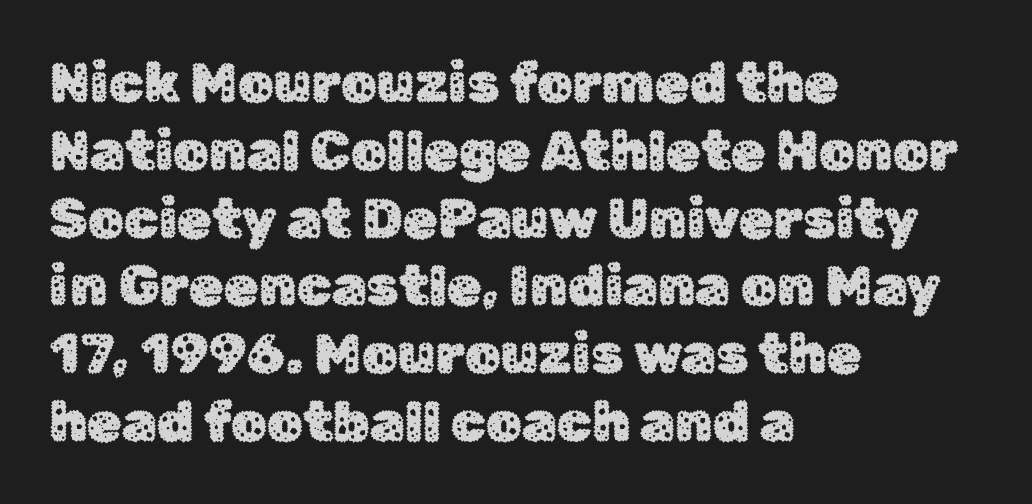
The image shows 56 px sans-serif type, upright; set left-aligned, line spacing 1.21x, normal letter spacing, not underlined; low stroke contrast and a medium x-height.
